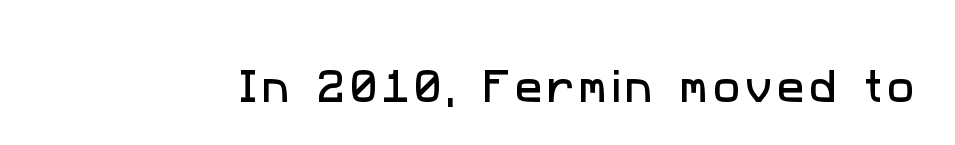
{"serif": "no", "width": "normal", "stroke_contrast": "low", "x_height": "medium", "monospaced": "no", "underline": "no", "glyph_px": 37}
